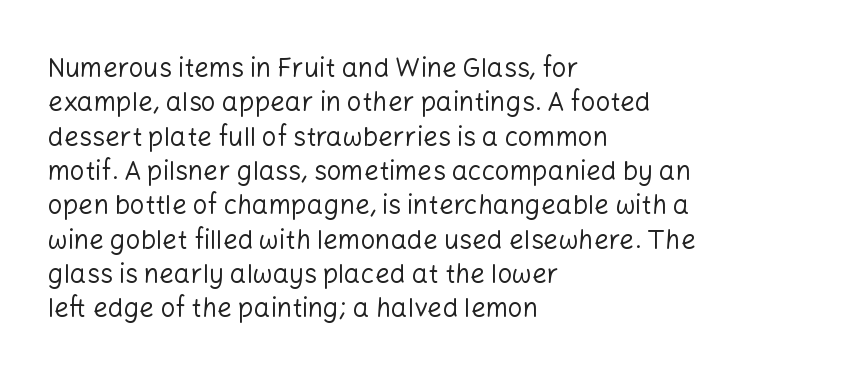
The image shows 26 px text type, upright; set left-aligned, normal line spacing (1.32x), normal letter spacing, not underlined.
